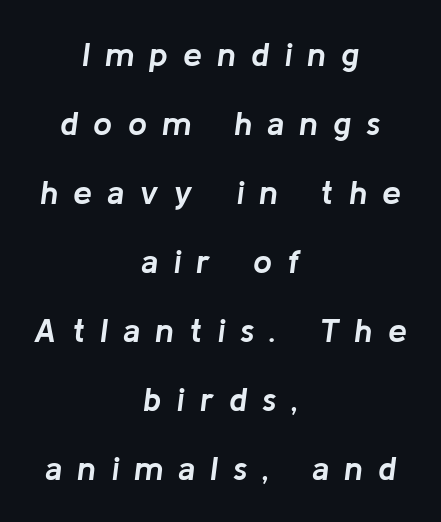
Q: Is the text bold? A: Yes.
Q: Is the text italic (slanted)? A: Yes, it leans right by about 8 degrees.
Q: Is the text underlined? A: No.
Q: How is the paragraph aligned? A: Centered.
Q: Is the spacing between letters normal or unusually wide? A: Unusually wide.
Q: Is the spacing between lines tight, normal or loose? A: Loose.
Q: Width (condensed, normal, or wide)? A: Normal.
Q: Stroke contrast? A: Low.
Q: x-height? A: Medium.
Q: Monospaced? A: No.
